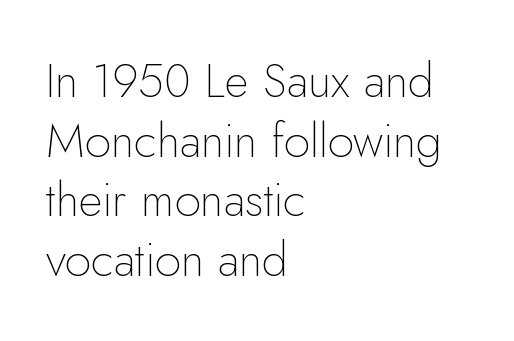
This sample has the flowing, uneven cadence of proportional lettering. Rendered with straight, roman letterforms. The passage is arranged the way most books set body copy — flush left. Quick note: interline space is typical.
